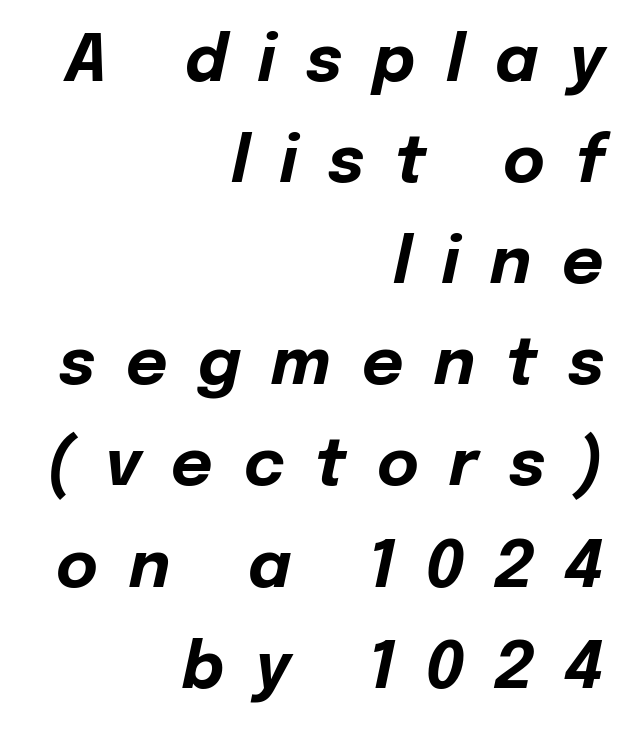
The image shows 64 px bold type, italic (leaning right); set right-aligned, normal line spacing (1.58x), unusually wide letter spacing (+0.48 em), not underlined; low stroke contrast and a medium x-height.
